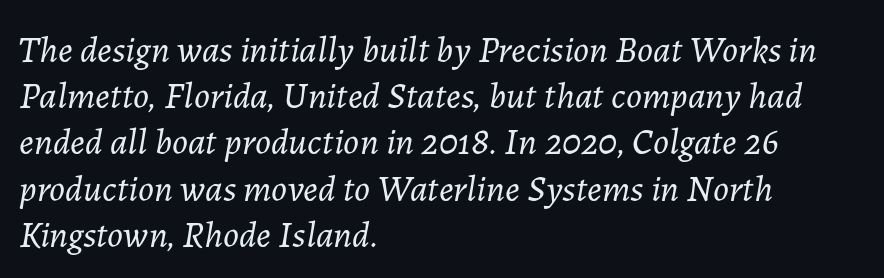
{"italic": "yes", "lean": "right", "slant_degrees": 7, "bold": "no", "weight": "light", "width": "normal", "stroke_contrast": "low", "x_height": "medium", "monospaced": "no", "underline": "no", "align": "left", "line_spacing": "normal", "line_spacing_ratio": 1.25, "letter_spacing": "normal", "letter_spacing_em": 0.0, "glyph_px": 37}
